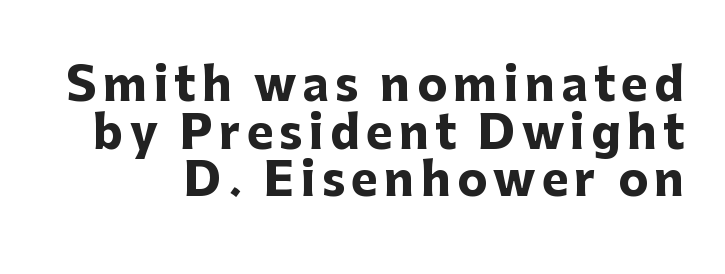
Ordinary non-slanted type is in use. Words float on clear page, feet unadorned. In terms of leading, this rendering errs on the cramped side. Character widths vary here, with narrow letters taking less room than wide ones.
